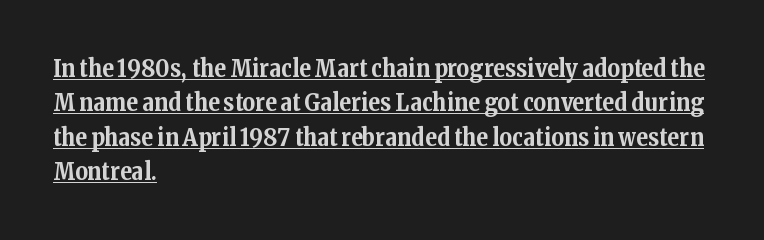
Q: Is the text bold? A: Yes.
Q: Is the text italic (slanted)? A: No, it is upright.
Q: Is the text underlined? A: Yes.
Q: How is the paragraph aligned? A: Left-aligned.
Q: Is the spacing between letters normal or unusually wide? A: Normal.
Q: Is the spacing between lines tight, normal or loose? A: Normal.
